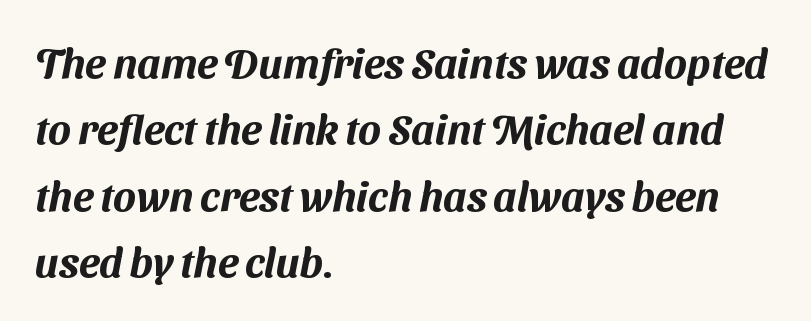
The image shows 42 px sans-serif type; set left-aligned, normal line spacing (1.58x), normal letter spacing, not underlined; medium stroke contrast and a medium x-height.
